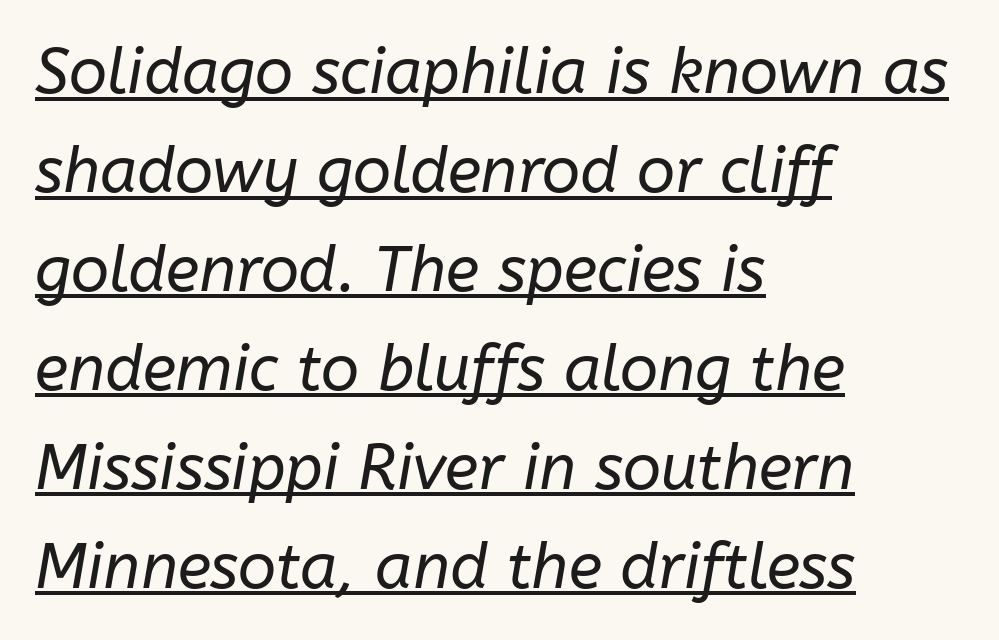
In designer terms, the underline attribute is active on this setting. Each letter keeps its own natural width here, so spacing adapts to shape. Weight class: somewhere from thin through regular. Posture: slanted. The letters sit at their default tracking, neither squeezed nor spread. If you measured baseline to baseline, you'd find a middling distance.
